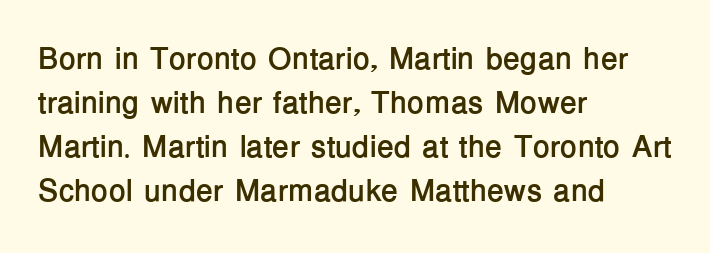
The image shows 31 px semibold sans-serif type, upright; set left-aligned, normal line spacing (1.42x), normal letter spacing, not underlined; low stroke contrast and a medium x-height.
